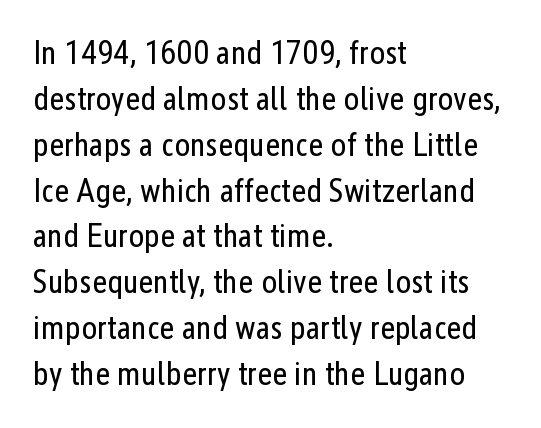
{"serif": "no", "italic": "no", "bold": "no", "weight": "regular", "width": "condensed", "stroke_contrast": "low", "x_height": "medium", "monospaced": "no", "underline": "no", "align": "left", "line_spacing": "normal", "line_spacing_ratio": 1.39, "letter_spacing": "normal", "letter_spacing_em": 0.0, "glyph_px": 33}
